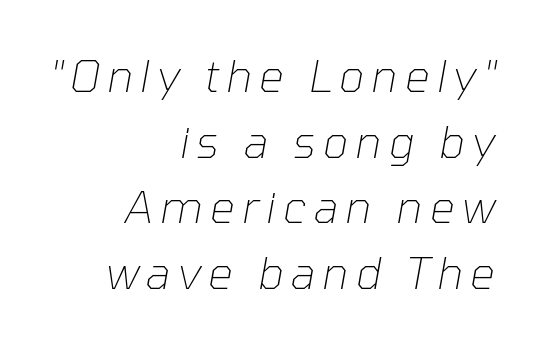
The image shows 44 px thin type, italic (leaning right); set right-aligned, normal line spacing (1.49x), not underlined; low stroke contrast and a medium x-height.
